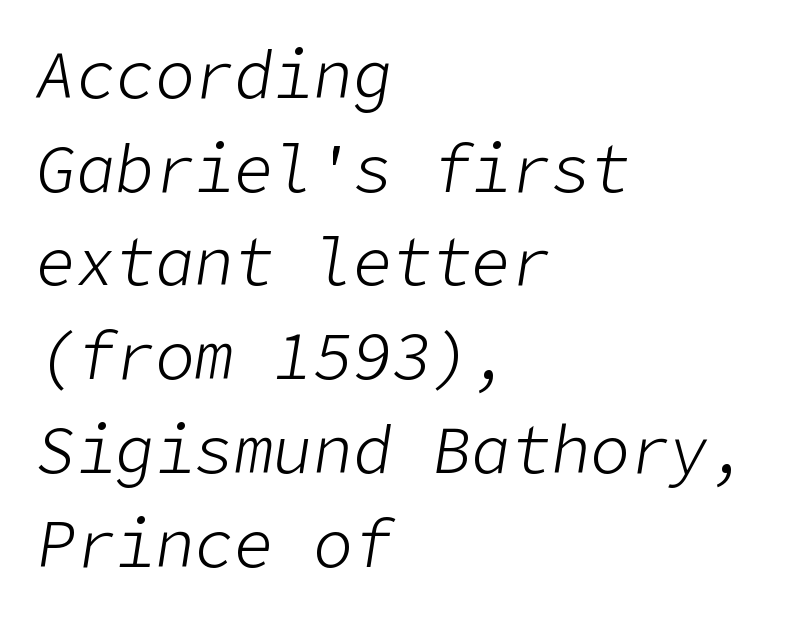
{"italic": "yes", "lean": "right", "slant_degrees": 9, "bold": "no", "weight": "light", "width": "normal", "stroke_contrast": "low", "x_height": "medium", "underline": "no", "align": "left", "line_spacing": "normal", "line_spacing_ratio": 1.42, "letter_spacing": "normal", "letter_spacing_em": 0.0, "glyph_px": 66}
